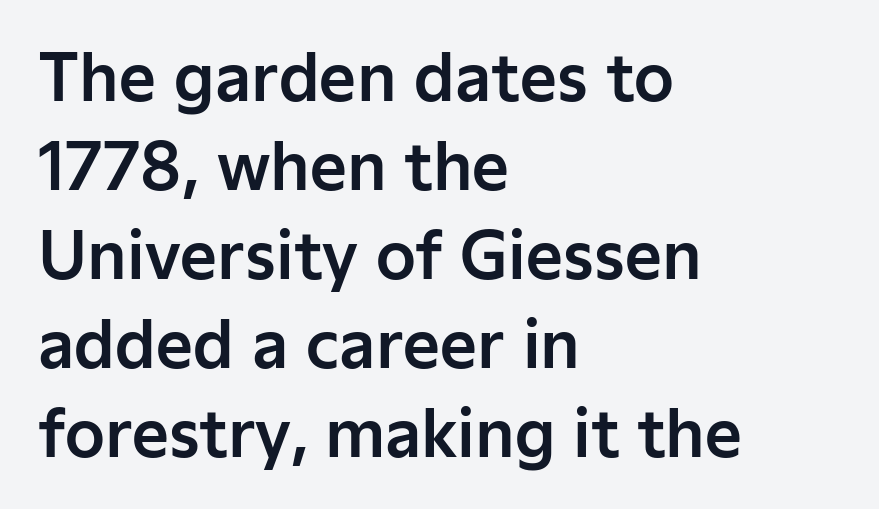
Here the designer chose a conventional face with non-uniform glyph widths. Visually the block forms a straight wall on the left and a jagged coastline on the right. Has an underline been added? It has not. Inter-character spacing is left at the font's built-in metrics. The designer left line spacing at the default.
